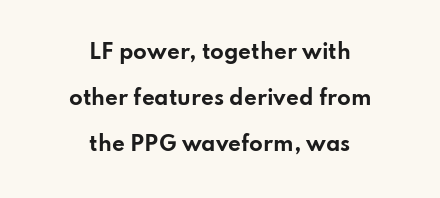
The image shows 20 px bold type, upright; set centered, loose line spacing (2.29x), normal letter spacing, not underlined.
